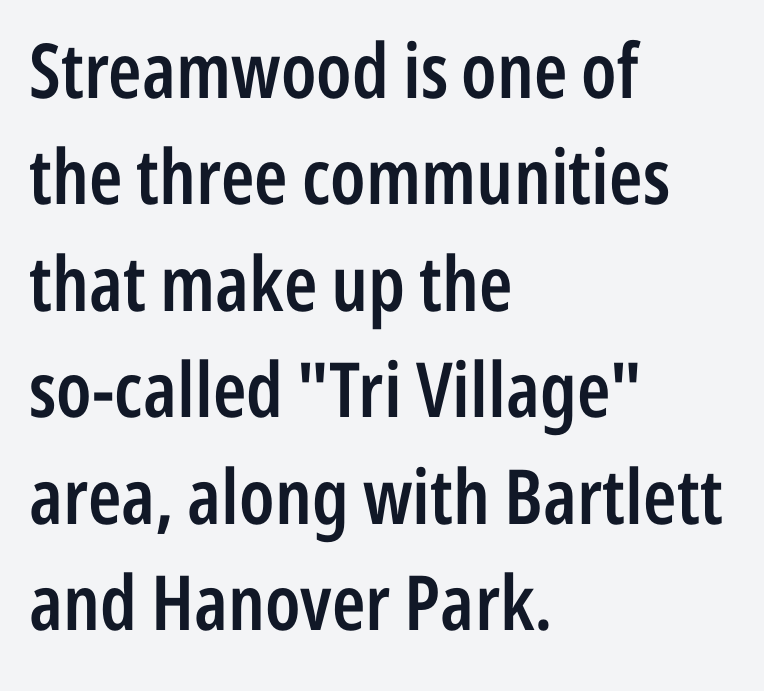
The image shows 76 px semibold, condensed sans-serif type, upright; set left-aligned, normal line spacing (1.4x), normal letter spacing, not underlined; low stroke contrast and a medium x-height.
